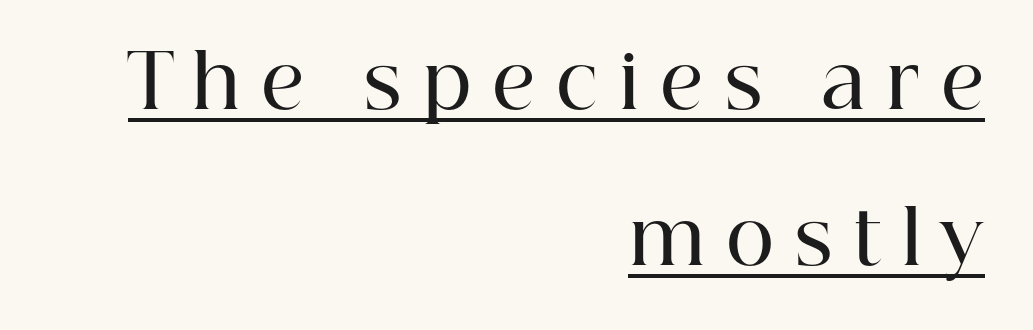
{"serif": "yes", "italic": "no", "bold": "semi", "weight": "semibold", "width": "normal", "stroke_contrast": "high", "x_height": "medium", "monospaced": "no", "underline": "yes", "align": "right", "line_spacing": "loose", "line_spacing_ratio": 2.11, "letter_spacing": "wide", "letter_spacing_em": 0.28, "glyph_px": 74}
